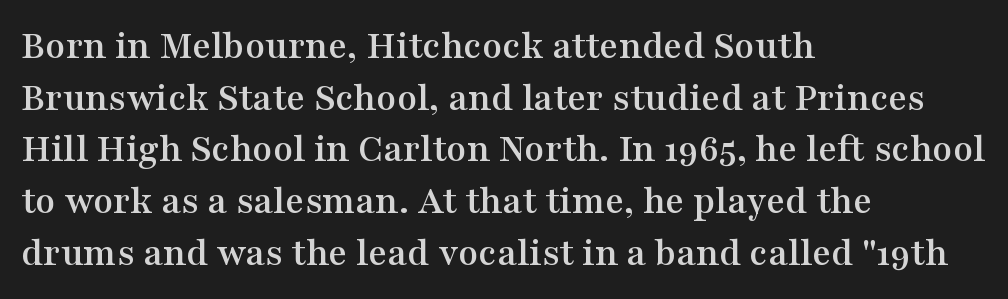
Q: Is the text italic (slanted)? A: No, it is upright.
Q: Is the typeface a serif or a sans-serif typeface? A: Serif.
Q: Is the text underlined? A: No.
Q: How is the paragraph aligned? A: Left-aligned.
Q: Is the spacing between letters normal or unusually wide? A: Normal.
Q: Is the spacing between lines tight, normal or loose? A: Normal.
Q: Width (condensed, normal, or wide)? A: Wide.
Q: Stroke contrast? A: Medium.
Q: x-height? A: Medium.
Q: Monospaced? A: No.
